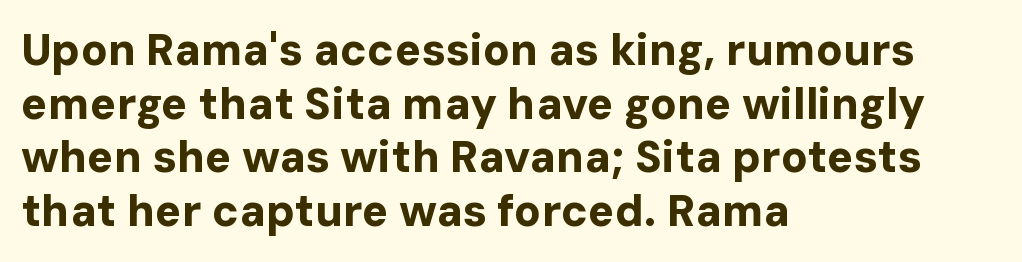
{"serif": "no", "italic": "no", "bold": "yes", "weight": "bold", "width": "normal", "stroke_contrast": "low", "x_height": "medium", "monospaced": "no", "underline": "no", "align": "left", "line_spacing_ratio": 1.22, "letter_spacing": "normal", "letter_spacing_em": 0.0, "glyph_px": 44}
